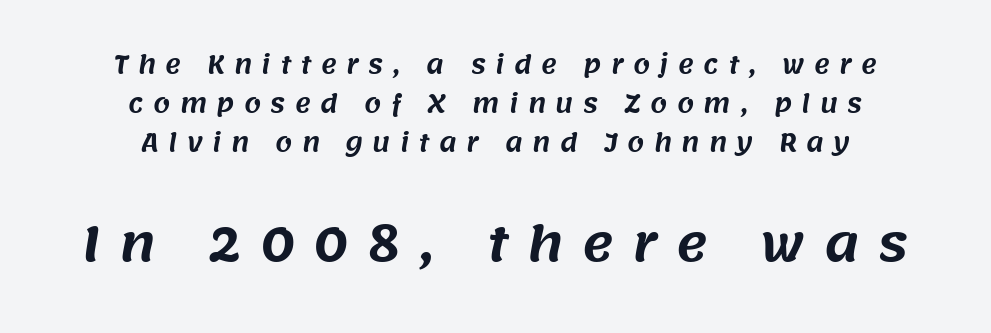
{"serif": "no", "width": "normal", "stroke_contrast": "medium", "x_height": "large", "monospaced": "no", "underline": "no", "align": "center", "line_spacing": "normal", "line_spacing_ratio": 1.63, "letter_spacing": "wide", "letter_spacing_em": 0.39, "larger_block": "second", "size_ratio": 2.0, "glyph_px": 48}
